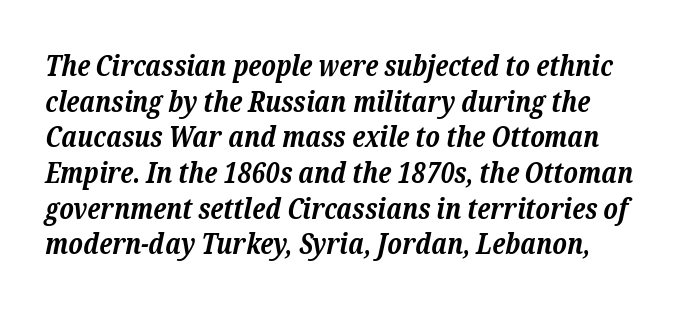
The image shows 29 px bold serif type, italic (leaning right); set line spacing 1.23x, normal letter spacing, not underlined; low stroke contrast and a medium x-height.
